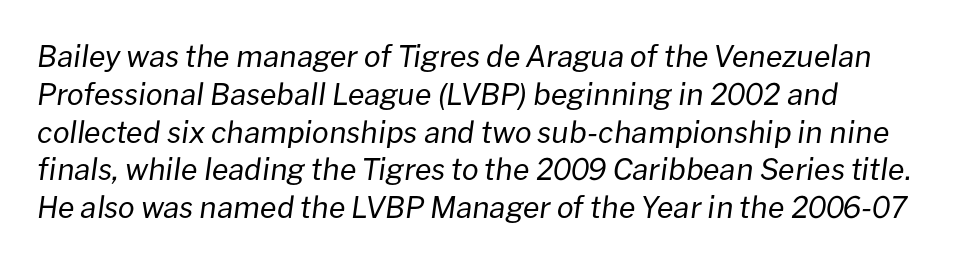
Q: Is the text bold? A: No.
Q: Is the text italic (slanted)? A: Yes, it leans right by about 8 degrees.
Q: Is the text underlined? A: No.
Q: How is the paragraph aligned? A: Left-aligned.
Q: Is the spacing between letters normal or unusually wide? A: Normal.
Q: Is the spacing between lines tight, normal or loose? A: Normal.
Q: Width (condensed, normal, or wide)? A: Normal.
Q: Stroke contrast? A: Low.
Q: x-height? A: Medium.
Q: Monospaced? A: No.
